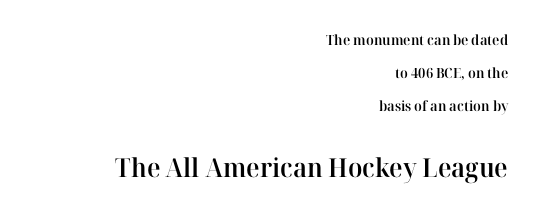
The image shows 26 px text type, upright; set right-aligned, loose line spacing (2.34x), normal letter spacing, not underlined; the second (bottom) block is 1.86x larger.
